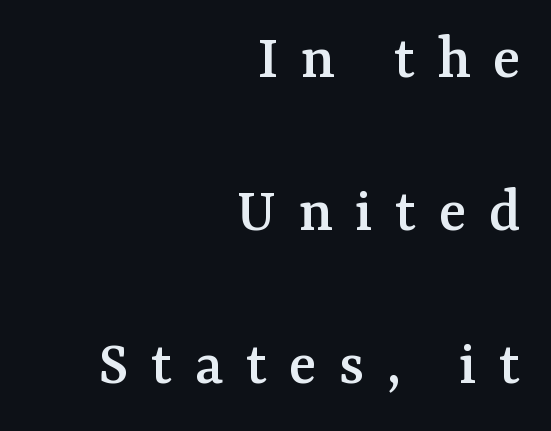
The image shows 64 px serif type, upright; set right-aligned, loose line spacing (2.39x), unusually wide letter spacing (+0.35 em), not underlined; medium stroke contrast and a medium x-height.
